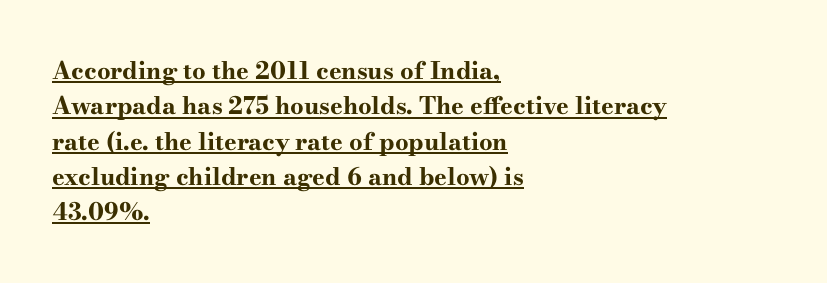
{"italic": "no", "bold": "yes", "underline": "yes", "align": "left", "line_spacing": "normal", "line_spacing_ratio": 1.47, "letter_spacing": "normal", "letter_spacing_em": 0.0, "glyph_px": 24}
